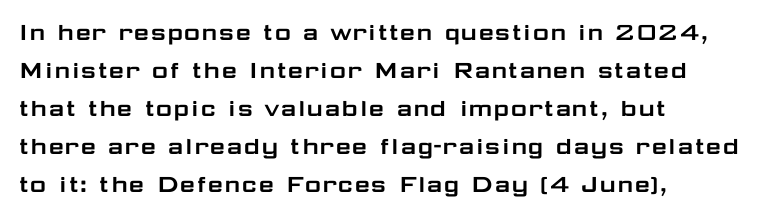
Q: Is the text italic (slanted)? A: No, it is upright.
Q: Is the typeface a serif or a sans-serif typeface? A: Sans-serif.
Q: Is the text underlined? A: No.
Q: How is the paragraph aligned? A: Left-aligned.
Q: Is the spacing between letters normal or unusually wide? A: Normal.
Q: Is the spacing between lines tight, normal or loose? A: Normal.
Q: Width (condensed, normal, or wide)? A: Wide.
Q: Stroke contrast? A: Low.
Q: x-height? A: Medium.
Q: Monospaced? A: No.
